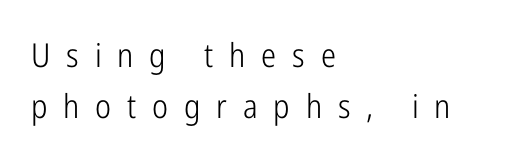
{"serif": "no", "italic": "no", "bold": "no", "weight": "light", "width": "condensed", "stroke_contrast": "low", "x_height": "medium", "monospaced": "no", "underline": "no", "align": "left", "line_spacing": "normal", "line_spacing_ratio": 1.55, "letter_spacing": "wide", "letter_spacing_em": 0.48, "glyph_px": 33}
